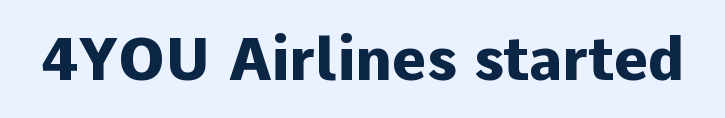
Q: Is the text bold? A: Yes.
Q: Is the text italic (slanted)? A: No, it is upright.
Q: Is the typeface a serif or a sans-serif typeface? A: Sans-serif.
Q: Is the text underlined? A: No.
Q: Is the spacing between letters normal or unusually wide? A: Normal.
Q: Width (condensed, normal, or wide)? A: Normal.
Q: Stroke contrast? A: Low.
Q: x-height? A: Medium.
Q: Monospaced? A: No.
